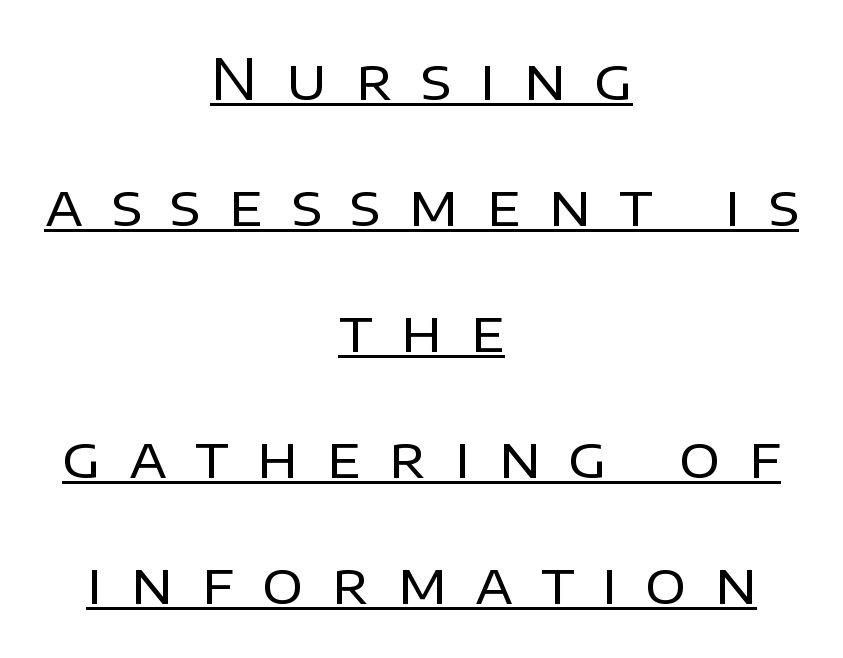
Q: Is the text bold? A: No.
Q: Is the text italic (slanted)? A: No, it is upright.
Q: Is the typeface a serif or a sans-serif typeface? A: Sans-serif.
Q: Is the text underlined? A: Yes.
Q: How is the paragraph aligned? A: Centered.
Q: Is the spacing between letters normal or unusually wide? A: Unusually wide.
Q: Is the spacing between lines tight, normal or loose? A: Loose.
Q: Width (condensed, normal, or wide)? A: Normal.
Q: Stroke contrast? A: Low.
Q: x-height? A: Large.
Q: Monospaced? A: No.
